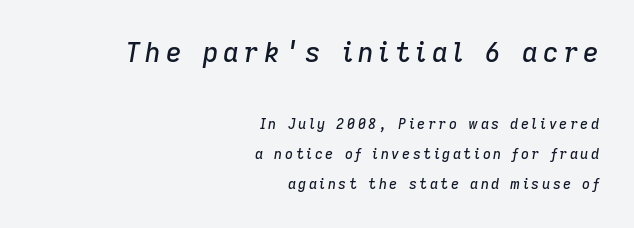
{"italic": "yes", "lean": "right", "slant_degrees": 9, "underline": "no", "align": "right", "line_spacing": "loose", "line_spacing_ratio": 2.15, "larger_block": "first", "size_ratio": 1.93, "glyph_px": 27}
